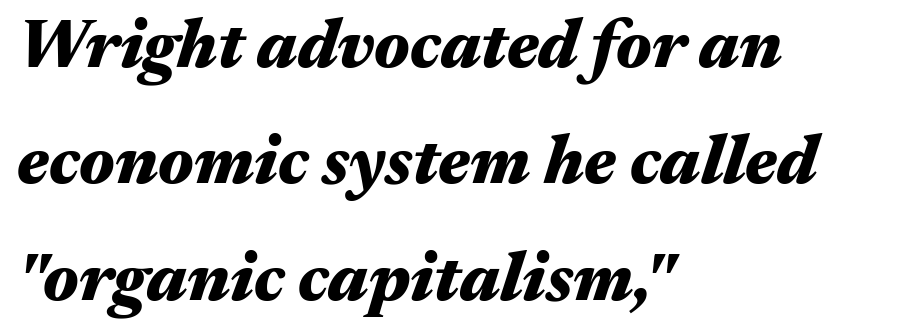
{"italic": "yes", "lean": "right", "slant_degrees": 17, "bold": "yes", "weight": "heavy", "width": "wide", "stroke_contrast": "medium", "x_height": "medium", "monospaced": "no", "underline": "no", "align": "left", "line_spacing_ratio": 1.71, "letter_spacing": "normal", "letter_spacing_em": 0.0, "glyph_px": 68}
